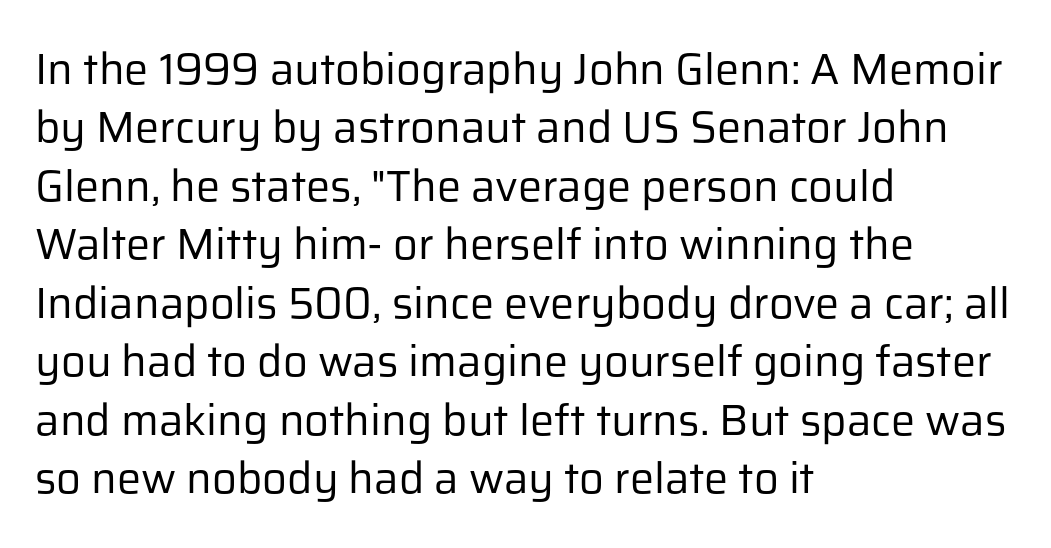
The image shows 43 px regular-weight sans-serif type, upright; set left-aligned, normal line spacing (1.36x), normal letter spacing, not underlined; low stroke contrast and a medium x-height.
